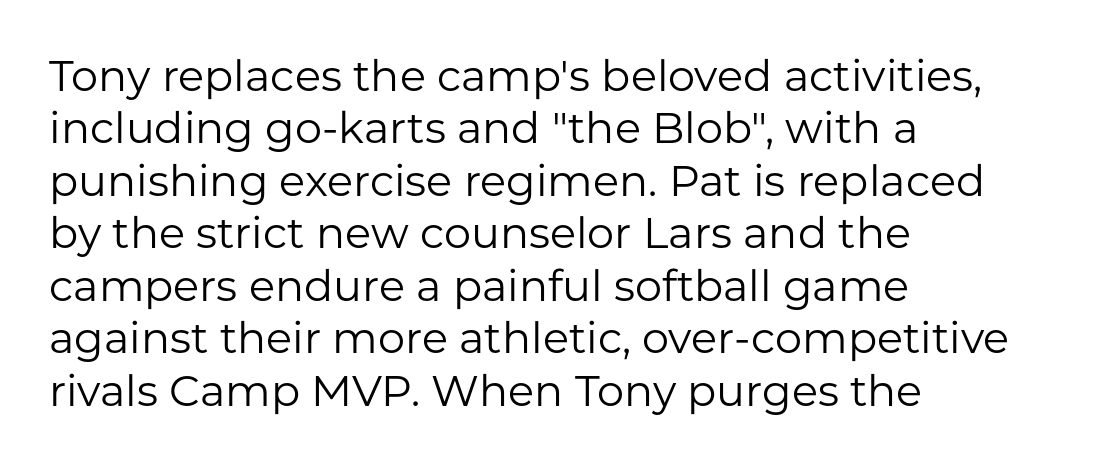
A bare baseline throughout the passage. Varying glyph widths throughout — classic text-font behaviour. This rendering uses left alignment, leaving the right contour irregular. Tracking value appears to be zero — textbook default spacing.
